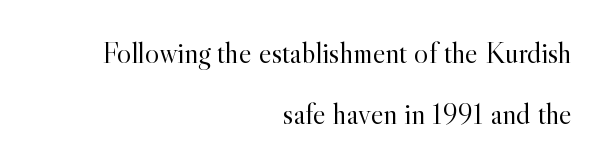
{"serif": "yes", "italic": "no", "bold": "no", "weight": "light", "width": "normal", "x_height": "small", "monospaced": "no", "underline": "no", "align": "right", "line_spacing": "loose", "line_spacing_ratio": 2.04, "letter_spacing": "normal", "letter_spacing_em": 0.0, "glyph_px": 30}
